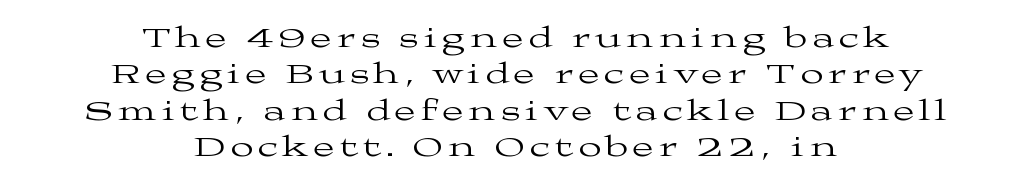
Q: Is the text bold? A: No.
Q: Is the text italic (slanted)? A: No, it is upright.
Q: Is the typeface a serif or a sans-serif typeface? A: Serif.
Q: Is the text underlined? A: No.
Q: How is the paragraph aligned? A: Centered.
Q: Width (condensed, normal, or wide)? A: Wide.
Q: Stroke contrast? A: Medium.
Q: x-height? A: Medium.
Q: Monospaced? A: No.
